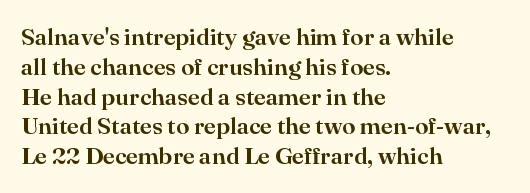
The image shows 24 px text type, upright; set left-aligned, line spacing 1.24x, normal letter spacing, not underlined.
